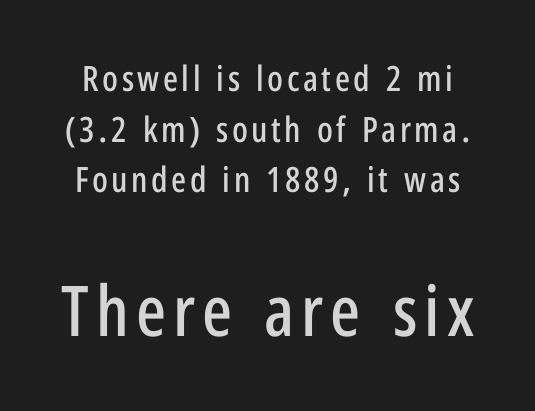
Q: Is the text italic (slanted)? A: No, it is upright.
Q: Is the typeface a serif or a sans-serif typeface? A: Sans-serif.
Q: Is the text underlined? A: No.
Q: Is the spacing between lines tight, normal or loose? A: Normal.
Q: Which block of text is set in a larger size, the first (top) or the second (bottom)? A: The second (bottom) one.
Q: Width (condensed, normal, or wide)? A: Condensed.
Q: Stroke contrast? A: Low.
Q: x-height? A: Medium.
Q: Monospaced? A: No.
